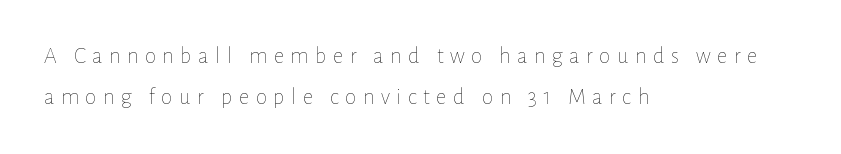
Q: Is the text bold? A: No.
Q: Is the text italic (slanted)? A: No, it is upright.
Q: Is the text underlined? A: No.
Q: How is the paragraph aligned? A: Left-aligned.
Q: Is the spacing between letters normal or unusually wide? A: Unusually wide.
